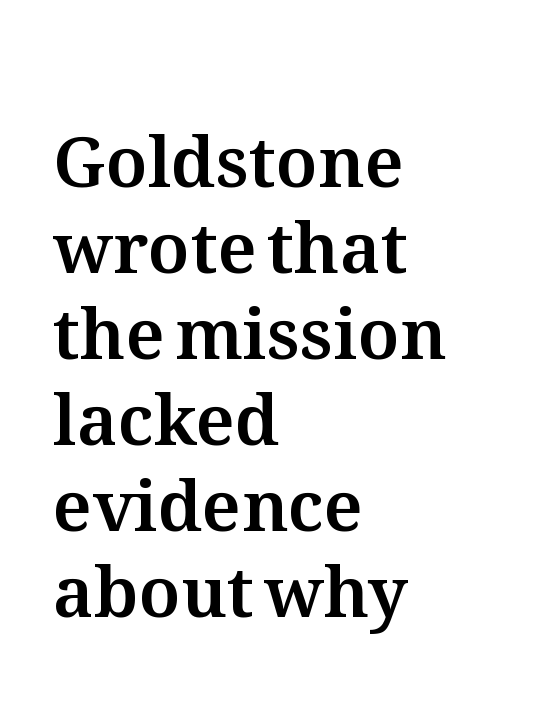
The image shows 70 px text type, upright; set left-aligned, line spacing 1.23x, normal letter spacing, not underlined; medium stroke contrast and a medium x-height.
